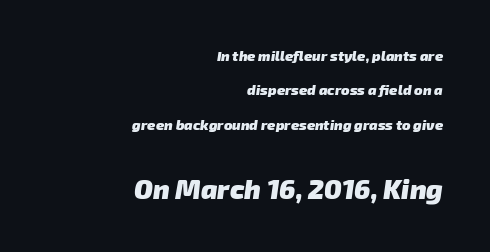
The image shows 27 px bold type; set right-aligned, loose line spacing (2.46x), normal letter spacing, not underlined; the second (bottom) block is 1.93x larger.
